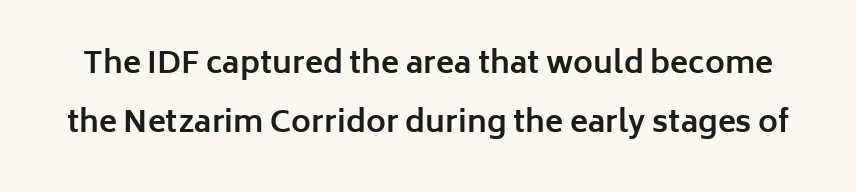
Short note: letters normally spaced. Spacing verdict: proportional, widths tailored to each character. The lettering stays uniformly vertical, giving the passage a roman look. Rule under the text: the space is simply empty. A full-strength bold gives these letters their thick strokes.
